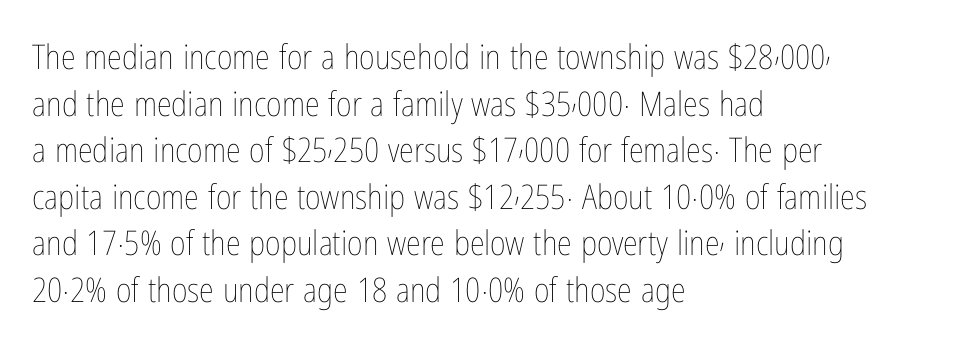
Q: Is the text bold? A: No.
Q: Is the text italic (slanted)? A: No, it is upright.
Q: Is the text underlined? A: No.
Q: How is the paragraph aligned? A: Left-aligned.
Q: Is the spacing between letters normal or unusually wide? A: Normal.
Q: Is the spacing between lines tight, normal or loose? A: Normal.
Q: Width (condensed, normal, or wide)? A: Condensed.
Q: Stroke contrast? A: Low.
Q: x-height? A: Medium.
Q: Monospaced? A: No.
